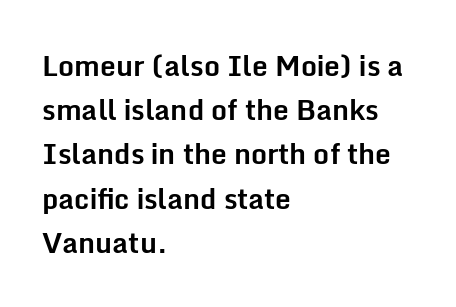
The image shows 28 px bold sans-serif type, upright; set left-aligned, normal line spacing (1.58x), normal letter spacing, not underlined; low stroke contrast and a medium x-height.
